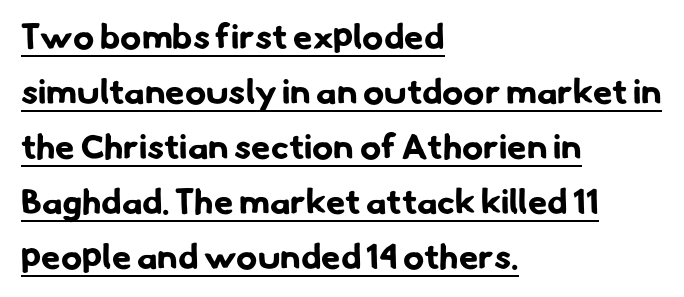
{"serif": "no", "bold": "yes", "weight": "bold", "width": "normal", "stroke_contrast": "low", "x_height": "small", "monospaced": "no", "underline": "yes", "align": "left", "line_spacing": "normal", "line_spacing_ratio": 1.57, "letter_spacing": "normal", "letter_spacing_em": 0.0, "glyph_px": 35}
